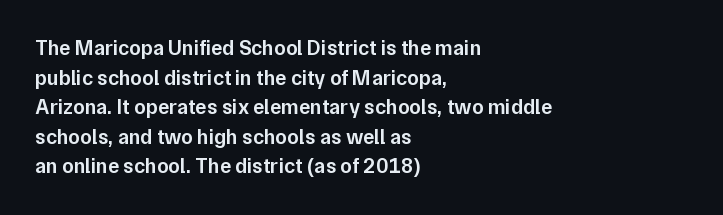
The image shows 21 px text type, upright; set left-aligned, normal line spacing (1.41x), normal letter spacing, not underlined.
